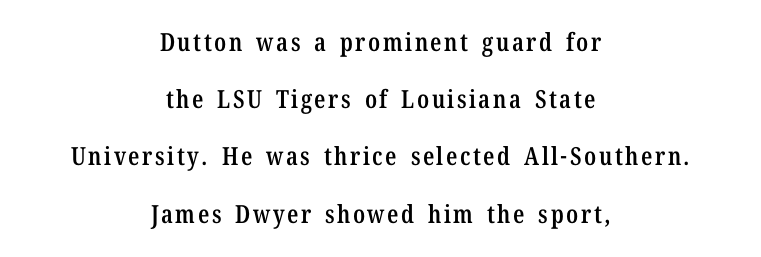
Q: Is the text bold? A: Semi-bold.
Q: Is the text italic (slanted)? A: No, it is upright.
Q: Is the text underlined? A: No.
Q: How is the paragraph aligned? A: Centered.
Q: Is the spacing between lines tight, normal or loose? A: Loose.
